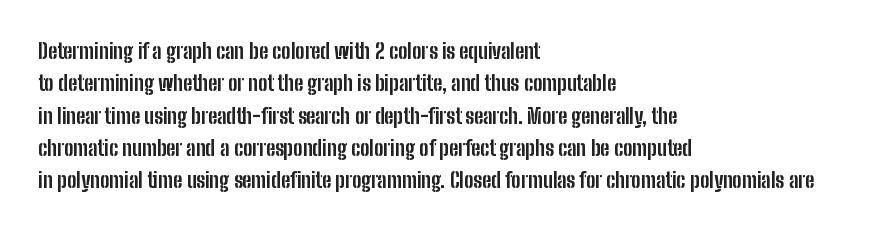
Q: Is the text bold? A: Yes.
Q: Is the text italic (slanted)? A: No, it is upright.
Q: Is the text underlined? A: No.
Q: How is the paragraph aligned? A: Left-aligned.
Q: Is the spacing between letters normal or unusually wide? A: Normal.
Q: Is the spacing between lines tight, normal or loose? A: Normal.
